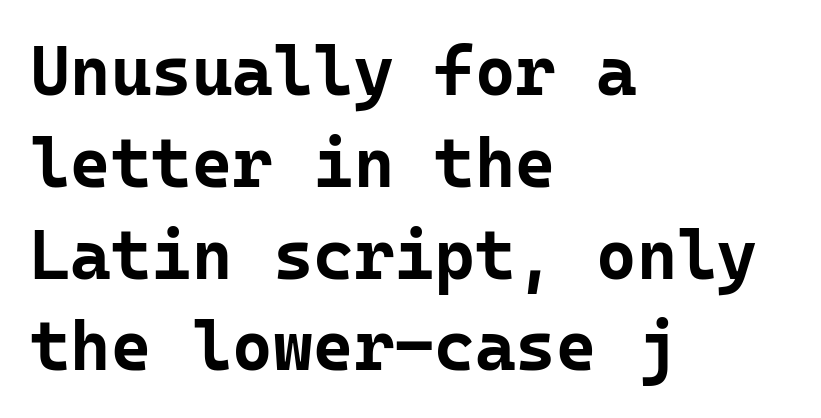
Decoration check: the copy has no underline. Is this a fixed-width face? Yes — each glyph sits in an identical cell. The rendering anchors every line to the left-hand side. This block has exactly the height ordinary leading produces. Ascenders rise straight up at ninety degrees.
